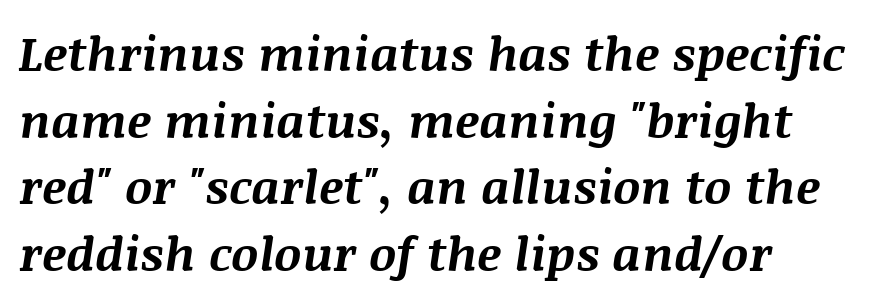
Students, this is bold: see how much ink each stroke carries. Looking at the ascenders, they clearly lean. Horizontal bands of white between lines are of average thickness. These lines keep a tight, regular rhythm from letter to letter. The zone under the glyphs is completely vacant. The letters advance in unequal steps, a hallmark of proportional type.
